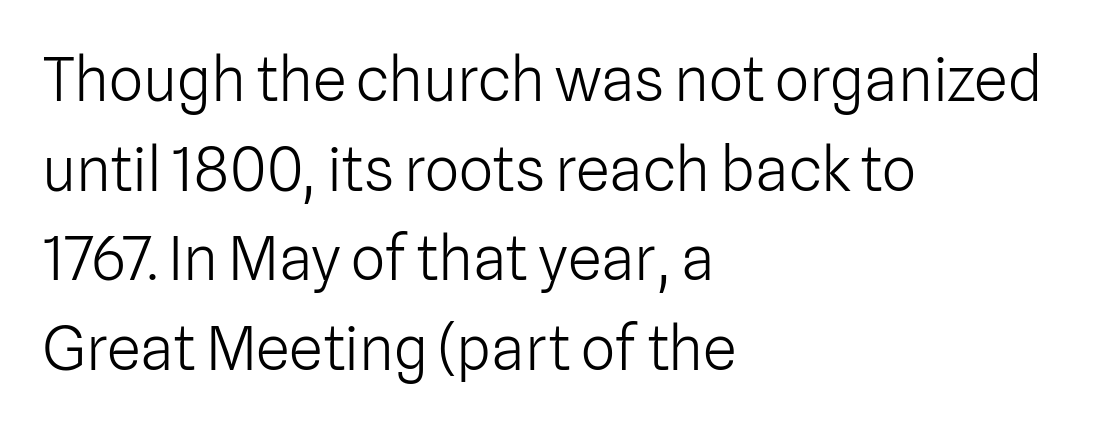
Q: Is the text bold? A: No.
Q: Is the text italic (slanted)? A: No, it is upright.
Q: Is the typeface a serif or a sans-serif typeface? A: Sans-serif.
Q: Is the text underlined? A: No.
Q: How is the paragraph aligned? A: Left-aligned.
Q: Is the spacing between letters normal or unusually wide? A: Normal.
Q: Is the spacing between lines tight, normal or loose? A: Normal.
Q: Width (condensed, normal, or wide)? A: Normal.
Q: Stroke contrast? A: Low.
Q: x-height? A: Medium.
Q: Monospaced? A: No.
